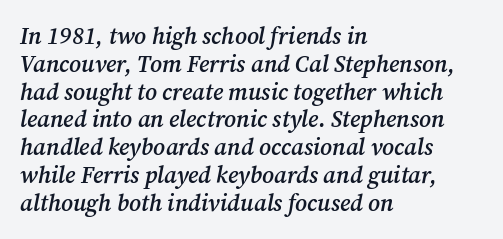
{"italic": "yes", "lean": "right", "slant_degrees": 12, "bold": "semi", "underline": "no", "align": "left", "line_spacing_ratio": 1.21, "letter_spacing": "normal", "letter_spacing_em": 0.0, "glyph_px": 23}
